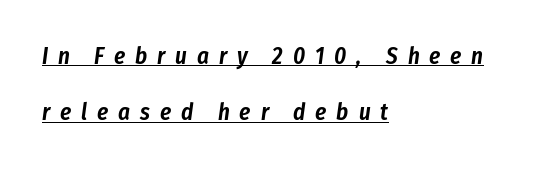
Q: Is the text italic (slanted)? A: Yes, it leans right by about 8 degrees.
Q: Is the text underlined? A: Yes.
Q: How is the paragraph aligned? A: Left-aligned.
Q: Is the spacing between letters normal or unusually wide? A: Unusually wide.
Q: Is the spacing between lines tight, normal or loose? A: Loose.
